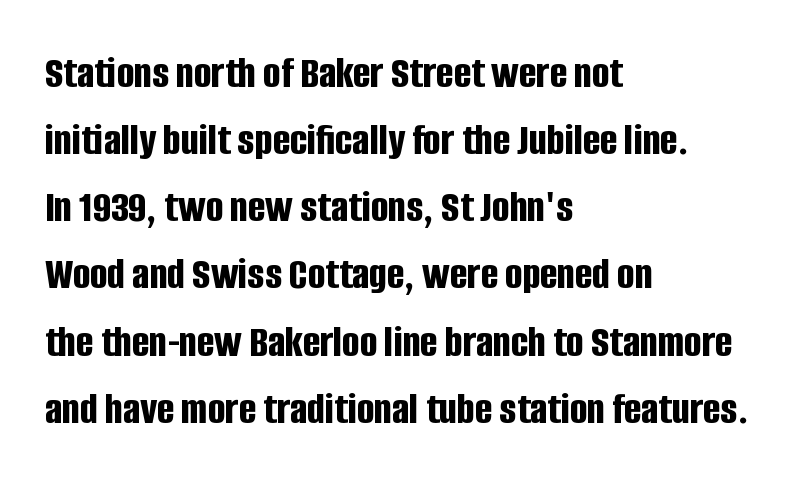
{"serif": "no", "italic": "no", "bold": "yes", "weight": "bold", "width": "condensed", "stroke_contrast": "low", "x_height": "large", "monospaced": "no", "underline": "no", "align": "left", "line_spacing": "normal", "line_spacing_ratio": 1.46, "letter_spacing": "normal", "letter_spacing_em": 0.0, "glyph_px": 46}
